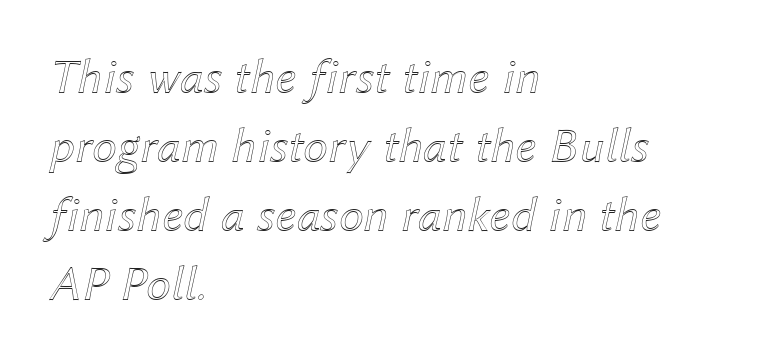
Q: Is the text italic (slanted)? A: Yes, it leans right by about 12 degrees.
Q: Is the text underlined? A: No.
Q: How is the paragraph aligned? A: Left-aligned.
Q: Is the spacing between letters normal or unusually wide? A: Normal.
Q: Is the spacing between lines tight, normal or loose? A: Normal.
Q: Width (condensed, normal, or wide)? A: Normal.
Q: x-height? A: Medium.
Q: Monospaced? A: No.
